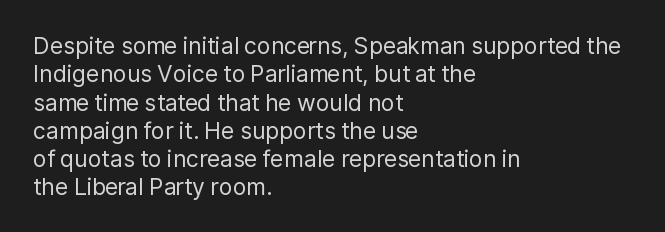
The image shows 23 px text type, upright; set left-aligned, line spacing 1.23x, normal letter spacing, not underlined.
